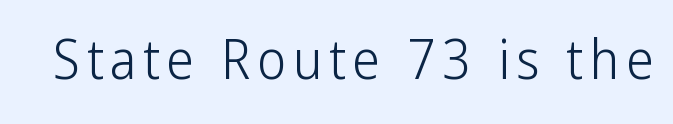
Q: Is the text bold? A: No.
Q: Is the text italic (slanted)? A: No, it is upright.
Q: Is the typeface a serif or a sans-serif typeface? A: Sans-serif.
Q: Is the text underlined? A: No.
Q: Width (condensed, normal, or wide)? A: Condensed.
Q: Stroke contrast? A: Low.
Q: x-height? A: Medium.
Q: Monospaced? A: No.
